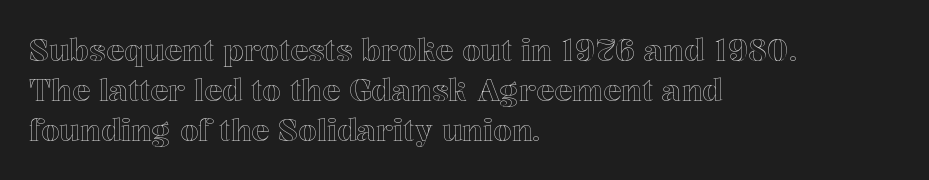
The image shows 30 px text type, upright; set left-aligned, normal line spacing (1.34x), normal letter spacing, not underlined; a medium x-height.
